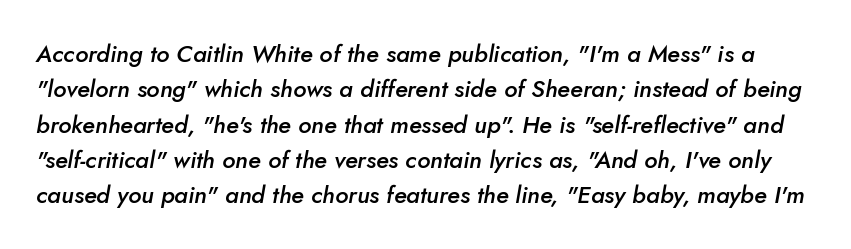
Anything drawn beneath the words? Only blank space. Each new line begins a customary step beneath the previous one. Caption: standard tracking, unaltered. The glyphs look as if they've been sheared to an angle.
